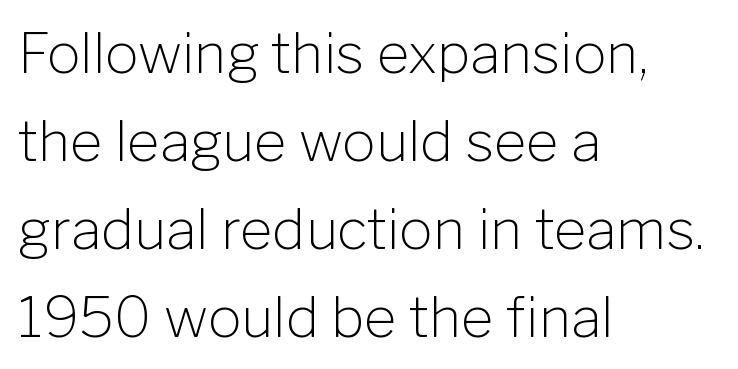
The image shows 56 px light sans-serif type, upright; set left-aligned, normal line spacing (1.57x), normal letter spacing, not underlined; low stroke contrast and a medium x-height.
